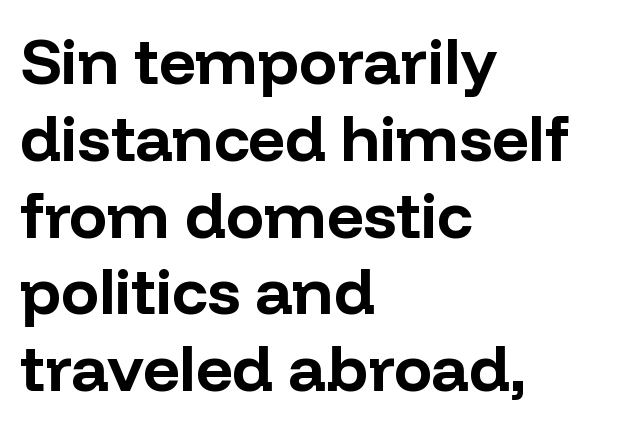
{"serif": "no", "italic": "no", "bold": "yes", "weight": "bold", "width": "normal", "stroke_contrast": "low", "x_height": "medium", "monospaced": "no", "underline": "no", "align": "left", "line_spacing_ratio": 1.2, "letter_spacing": "normal", "letter_spacing_em": 0.0, "glyph_px": 64}
